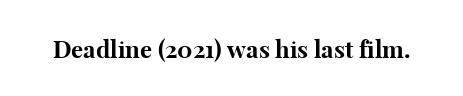
The image shows 24 px bold type, upright; set normal letter spacing, not underlined.
